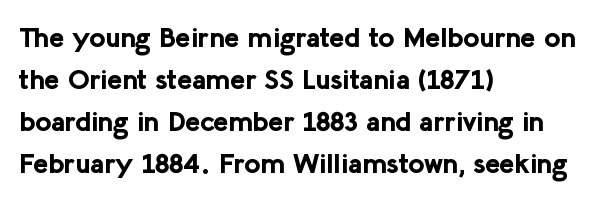
Q: Is the text bold? A: Yes.
Q: Is the text italic (slanted)? A: No, it is upright.
Q: Is the typeface a serif or a sans-serif typeface? A: Sans-serif.
Q: Is the text underlined? A: No.
Q: How is the paragraph aligned? A: Left-aligned.
Q: Is the spacing between letters normal or unusually wide? A: Normal.
Q: Is the spacing between lines tight, normal or loose? A: Normal.
Q: Width (condensed, normal, or wide)? A: Normal.
Q: Stroke contrast? A: Low.
Q: x-height? A: Medium.
Q: Monospaced? A: No.
